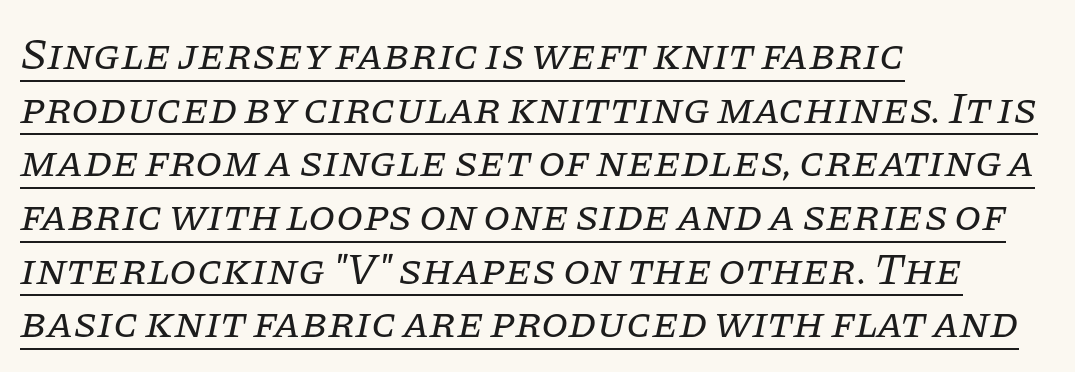
{"serif": "yes", "italic": "yes", "lean": "right", "slant_degrees": 11, "bold": "no", "weight": "regular", "width": "normal", "stroke_contrast": "low", "x_height": "large", "monospaced": "no", "underline": "yes", "align": "left", "line_spacing_ratio": 1.22, "letter_spacing": "normal", "letter_spacing_em": 0.0, "glyph_px": 44}
